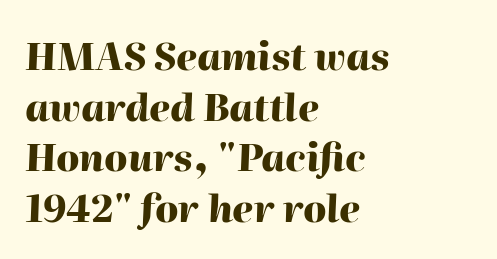
{"italic": "yes", "lean": "right", "slant_degrees": 2, "bold": "yes", "weight": "heavy", "width": "normal", "stroke_contrast": "high", "x_height": "medium", "monospaced": "no", "underline": "no", "align": "left", "line_spacing": "normal", "line_spacing_ratio": 1.33, "letter_spacing": "normal", "letter_spacing_em": 0.0, "glyph_px": 38}
